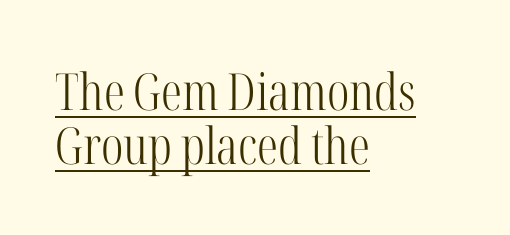
{"serif": "yes", "italic": "no", "bold": "no", "weight": "light", "width": "condensed", "stroke_contrast": "high", "x_height": "medium", "monospaced": "no", "underline": "yes", "align": "left", "line_spacing": "tight", "line_spacing_ratio": 1.06, "letter_spacing": "normal", "letter_spacing_em": 0.0, "glyph_px": 51}
